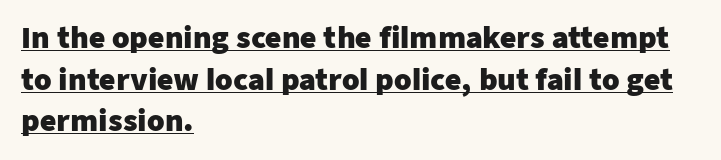
The image shows 28 px heavy sans-serif type, upright; set left-aligned, normal line spacing (1.49x), normal letter spacing, underlined; low stroke contrast and a medium x-height.
